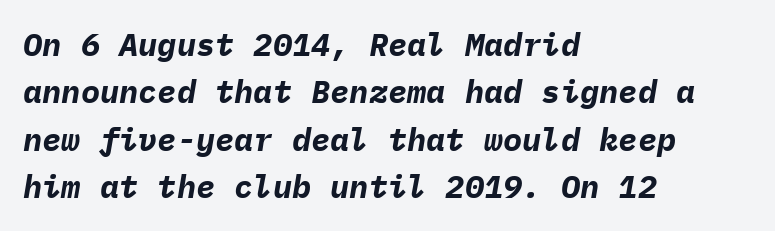
{"italic": "yes", "lean": "right", "slant_degrees": 9, "bold": "yes", "weight": "bold", "width": "normal", "stroke_contrast": "low", "x_height": "medium", "monospaced": "yes", "underline": "no", "align": "left", "line_spacing": "normal", "line_spacing_ratio": 1.48, "letter_spacing": "normal", "letter_spacing_em": 0.0, "glyph_px": 32}
